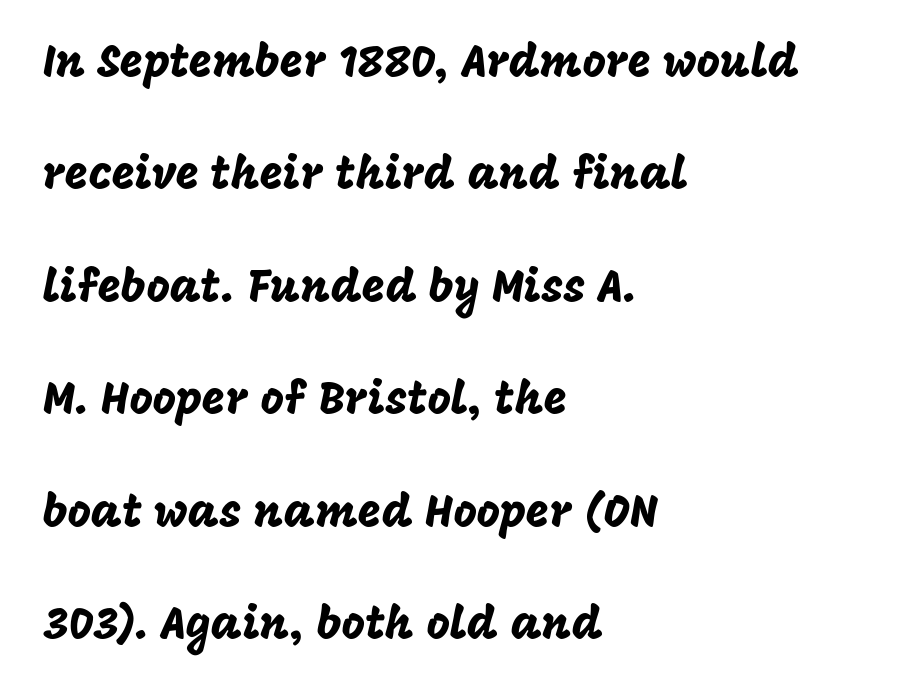
Looks like regular typesetting: each glyph gets only the width it needs. Honestly, the rows look like they've been pulled way apart. Spacing between characters is what you'd get straight out of the box. Clear beneath every line of the passage.
